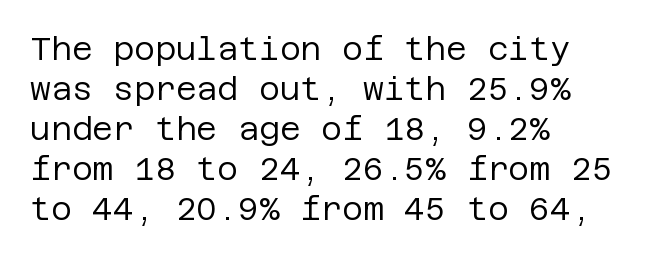
{"serif": "no", "italic": "no", "bold": "no", "weight": "regular", "width": "normal", "stroke_contrast": "low", "x_height": "large", "underline": "no", "align": "left", "line_spacing": "normal", "line_spacing_ratio": 1.25, "letter_spacing": "normal", "letter_spacing_em": 0.0, "glyph_px": 32}
